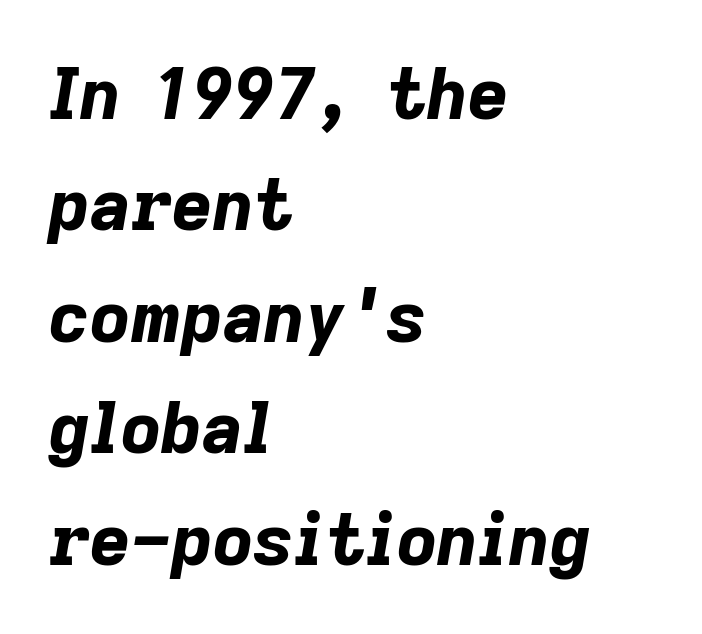
Q: Is the text bold? A: Yes.
Q: Is the text italic (slanted)? A: Yes, it leans right by about 9 degrees.
Q: Is the text underlined? A: No.
Q: How is the paragraph aligned? A: Left-aligned.
Q: Is the spacing between letters normal or unusually wide? A: Normal.
Q: Is the spacing between lines tight, normal or loose? A: Normal.
Q: Width (condensed, normal, or wide)? A: Normal.
Q: Stroke contrast? A: Low.
Q: x-height? A: Medium.
Q: Monospaced? A: No.
